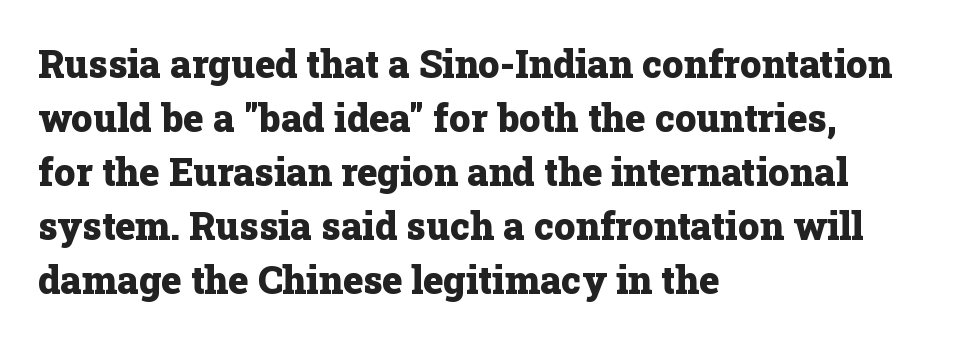
Q: Is the text bold? A: Yes.
Q: Is the text italic (slanted)? A: No, it is upright.
Q: Is the typeface a serif or a sans-serif typeface? A: Serif.
Q: Is the text underlined? A: No.
Q: How is the paragraph aligned? A: Left-aligned.
Q: Is the spacing between letters normal or unusually wide? A: Normal.
Q: Is the spacing between lines tight, normal or loose? A: Normal.
Q: Width (condensed, normal, or wide)? A: Normal.
Q: Stroke contrast? A: Low.
Q: x-height? A: Medium.
Q: Monospaced? A: No.
